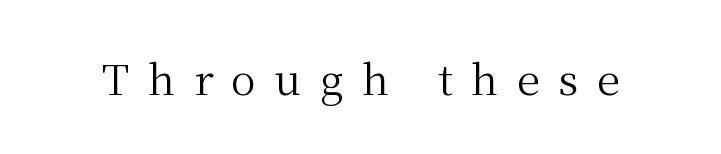
Inter-character spacing is expanded well beyond the font's built-in metrics. Tall strokes in this sample are plumb rather than angled. Stems here are at most as thick as an everyday book face. The letters advance in unequal steps, a hallmark of proportional type. Beneath every word, the page is bare.
